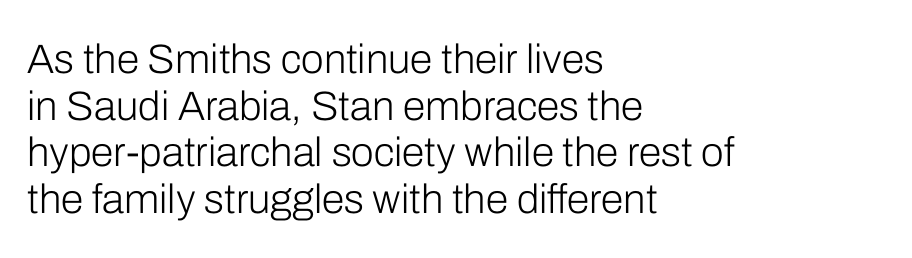
The image shows 41 px light sans-serif type, upright; set left-aligned, tight line spacing (1.14x), normal letter spacing, not underlined; low stroke contrast and a medium x-height.
